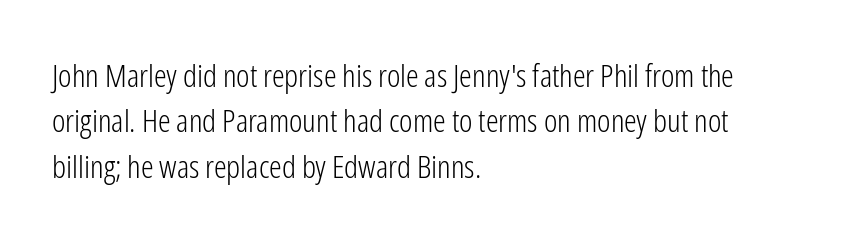
Q: Is the text bold? A: No.
Q: Is the text italic (slanted)? A: No, it is upright.
Q: Is the typeface a serif or a sans-serif typeface? A: Sans-serif.
Q: Is the text underlined? A: No.
Q: How is the paragraph aligned? A: Left-aligned.
Q: Is the spacing between letters normal or unusually wide? A: Normal.
Q: Is the spacing between lines tight, normal or loose? A: Normal.
Q: Width (condensed, normal, or wide)? A: Condensed.
Q: Stroke contrast? A: Low.
Q: x-height? A: Medium.
Q: Monospaced? A: No.
